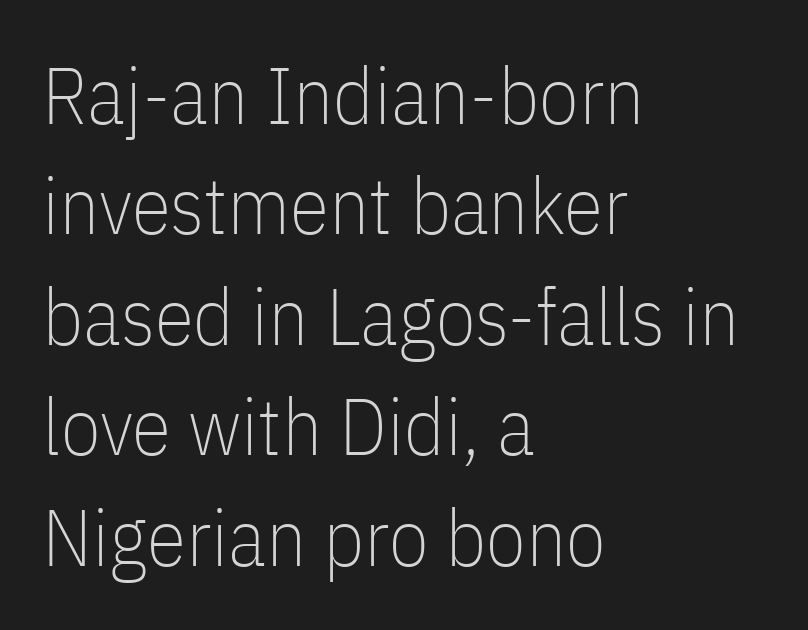
{"serif": "no", "italic": "no", "bold": "no", "weight": "thin", "width": "condensed", "stroke_contrast": "low", "x_height": "medium", "monospaced": "no", "underline": "no", "align": "left", "line_spacing": "normal", "line_spacing_ratio": 1.38, "letter_spacing": "normal", "letter_spacing_em": 0.0, "glyph_px": 80}
